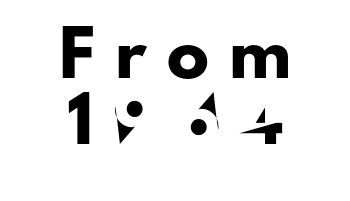
The block of text has a typical density, with ordinary space between rows. The tracking jumps out immediately: characters are airy and widely separated. Think of a printed novel: that variable character pitch is what you see here. Serifs: no, the terminals of the letterforms are clean. This rendering features lettering with no underline.
